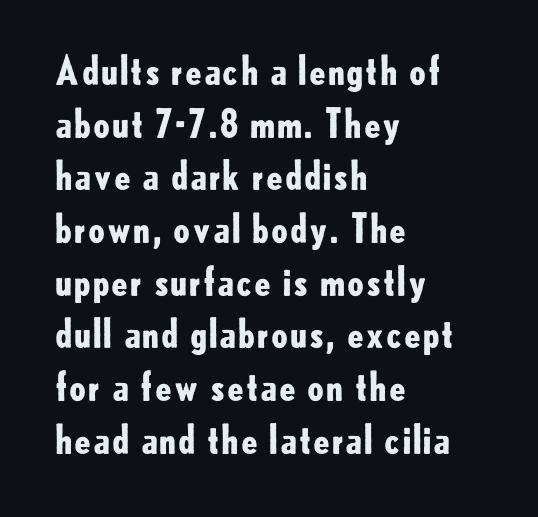
{"serif": "no", "italic": "no", "bold": "yes", "weight": "bold", "width": "normal", "stroke_contrast": "low", "x_height": "small", "monospaced": "no", "underline": "no", "align": "left", "line_spacing": "normal", "line_spacing_ratio": 1.35, "letter_spacing": "normal", "letter_spacing_em": 0.0, "glyph_px": 39}
